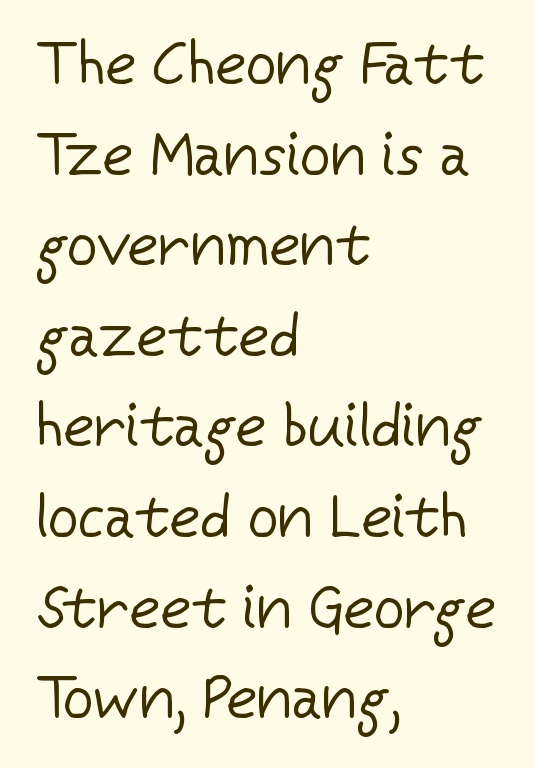
Q: Is the text bold? A: No.
Q: Is the text italic (slanted)? A: No, it is upright.
Q: Is the typeface a serif or a sans-serif typeface? A: Sans-serif.
Q: Is the text underlined? A: No.
Q: How is the paragraph aligned? A: Left-aligned.
Q: Is the spacing between letters normal or unusually wide? A: Normal.
Q: Is the spacing between lines tight, normal or loose? A: Normal.
Q: Width (condensed, normal, or wide)? A: Normal.
Q: Stroke contrast? A: Low.
Q: x-height? A: Medium.
Q: Monospaced? A: No.
